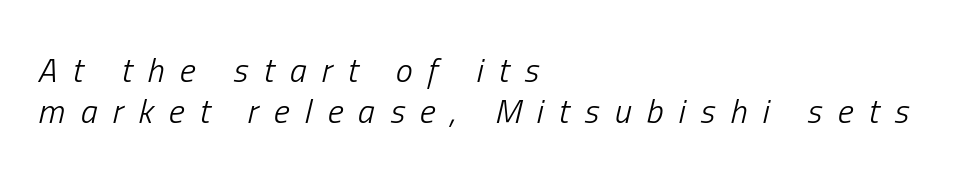
The image shows 34 px light, condensed type, italic (leaning right); set left-aligned, line spacing 1.22x, unusually wide letter spacing (+0.45 em), not underlined; low stroke contrast and a medium x-height.
